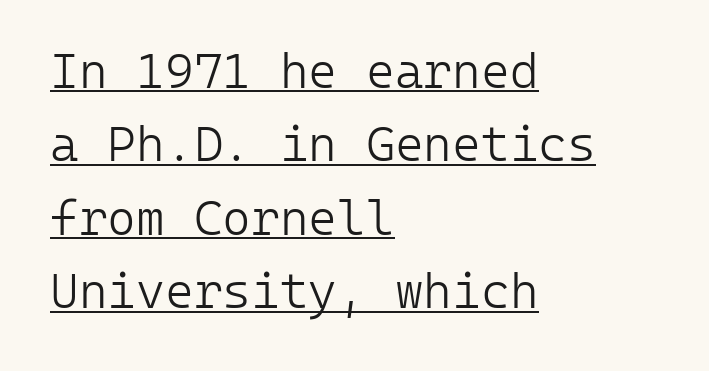
The image shows 49 px light sans-serif type, upright, monospaced; set left-aligned, normal line spacing (1.5x), normal letter spacing, underlined; low stroke contrast and a medium x-height.
